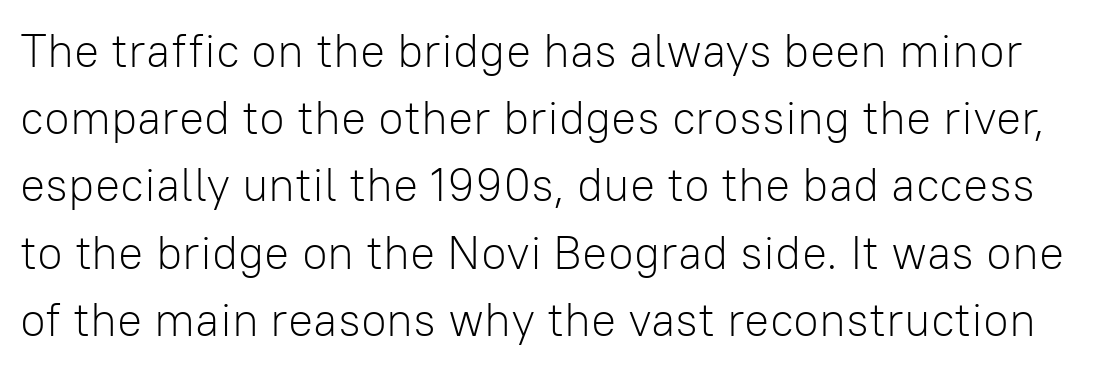
{"serif": "no", "italic": "no", "bold": "no", "weight": "light", "width": "normal", "stroke_contrast": "low", "x_height": "medium", "monospaced": "no", "underline": "no", "line_spacing": "normal", "line_spacing_ratio": 1.43, "letter_spacing": "normal", "letter_spacing_em": 0.0, "glyph_px": 47}
